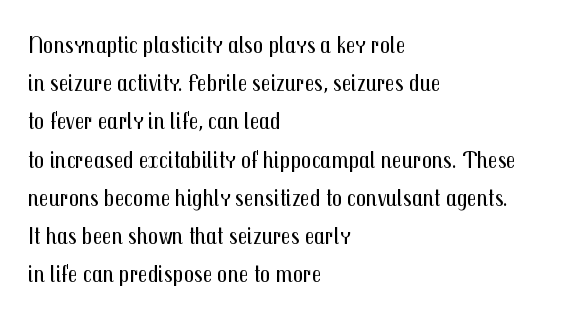
{"italic": "no", "bold": "no", "underline": "no", "align": "left", "line_spacing": "normal", "line_spacing_ratio": 1.53, "letter_spacing": "normal", "letter_spacing_em": 0.0, "glyph_px": 25}
